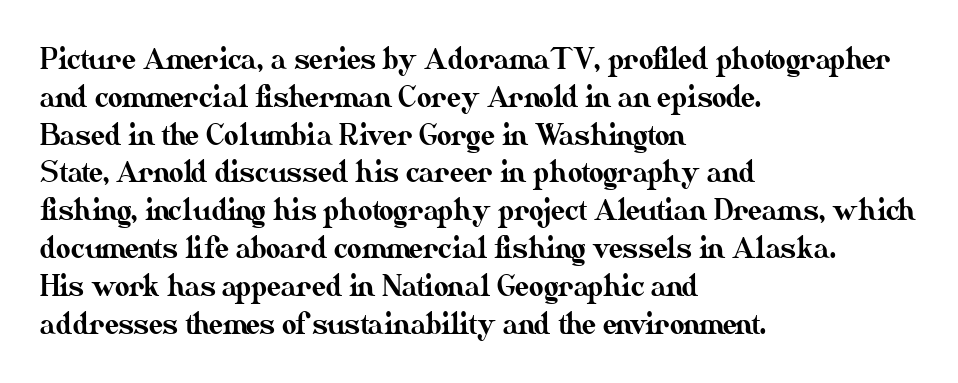
Character widths vary here, with narrow letters taking less room than wide ones. Which margin do the lines hug? The left one — the right edge is uneven. Quick note: not italic, upright. What stands out about the letter spacing? Nothing — it is the standard amount. Decoration check: the copy has no underline. Compared with typical paragraphs, the rows here are spaced about the same.
